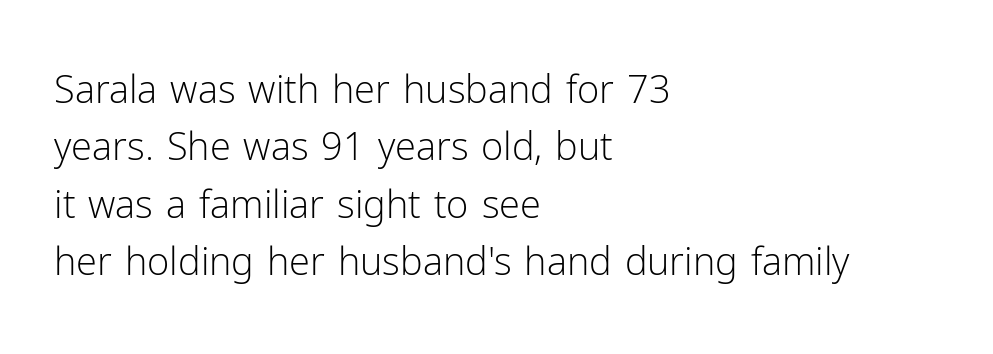
Q: Is the text bold? A: No.
Q: Is the text italic (slanted)? A: No, it is upright.
Q: Is the typeface a serif or a sans-serif typeface? A: Sans-serif.
Q: Is the text underlined? A: No.
Q: How is the paragraph aligned? A: Left-aligned.
Q: Is the spacing between letters normal or unusually wide? A: Normal.
Q: Is the spacing between lines tight, normal or loose? A: Normal.
Q: Width (condensed, normal, or wide)? A: Normal.
Q: Stroke contrast? A: Low.
Q: x-height? A: Medium.
Q: Monospaced? A: No.
